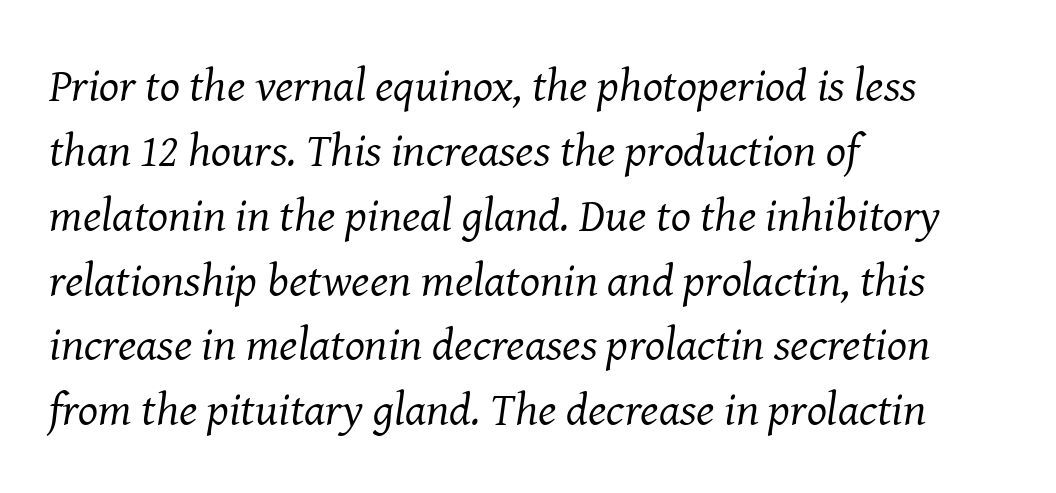
{"serif": "yes", "italic": "yes", "lean": "right", "slant_degrees": 8, "bold": "no", "weight": "regular", "width": "normal", "stroke_contrast": "medium", "x_height": "medium", "monospaced": "no", "underline": "no", "align": "left", "line_spacing": "normal", "line_spacing_ratio": 1.38, "letter_spacing": "normal", "letter_spacing_em": 0.0, "glyph_px": 47}
